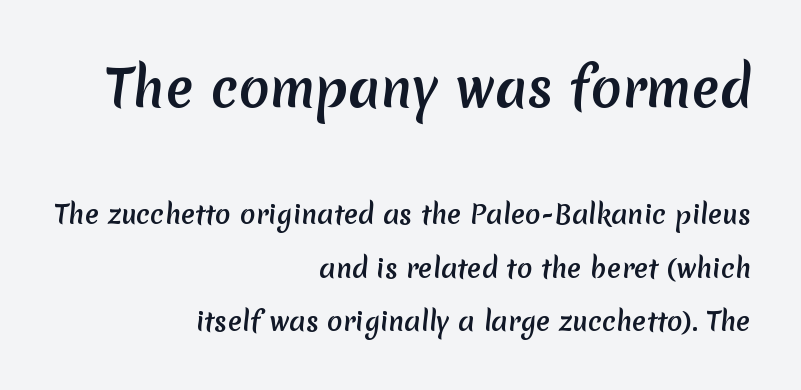
Q: Is the typeface a serif or a sans-serif typeface? A: Sans-serif.
Q: Is the text underlined? A: No.
Q: How is the paragraph aligned? A: Right-aligned.
Q: Is the spacing between letters normal or unusually wide? A: Normal.
Q: Is the spacing between lines tight, normal or loose? A: Loose.
Q: Which block of text is set in a larger size, the first (top) or the second (bottom)? A: The first (top) one.
Q: Width (condensed, normal, or wide)? A: Normal.
Q: Stroke contrast? A: Medium.
Q: x-height? A: Medium.
Q: Monospaced? A: No.
